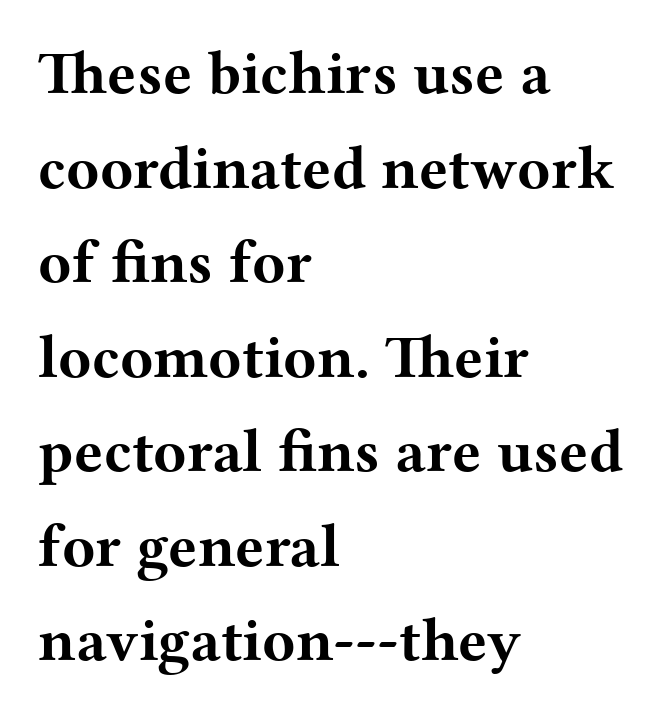
{"serif": "yes", "italic": "no", "bold": "yes", "weight": "bold", "width": "wide", "stroke_contrast": "medium", "x_height": "medium", "monospaced": "no", "underline": "no", "align": "left", "line_spacing": "normal", "line_spacing_ratio": 1.55, "letter_spacing": "normal", "letter_spacing_em": 0.0, "glyph_px": 61}
